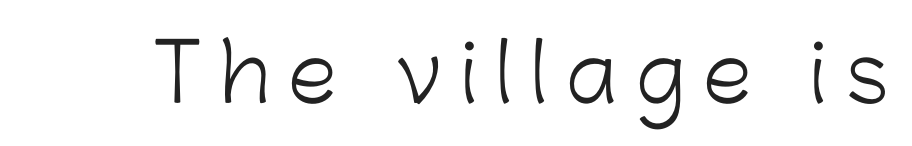
Each letter keeps its own natural width here, so spacing adapts to shape. Does the type have serifs? No, each stem ends abruptly. A roman cut, with each character standing at attention. Does extra space separate the letters? Yes, quite a lot of it. Stems and bowls with no extra thickness — not bold. Any mark beneath the type? The region is blank.
